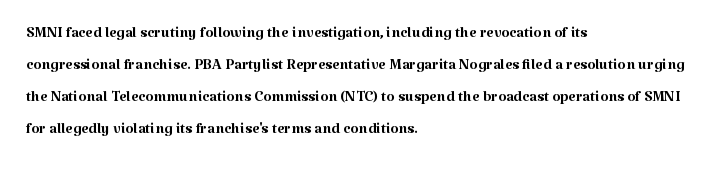
The image shows 21 px text type, upright; set left-aligned, normal line spacing (1.52x), normal letter spacing, not underlined.
